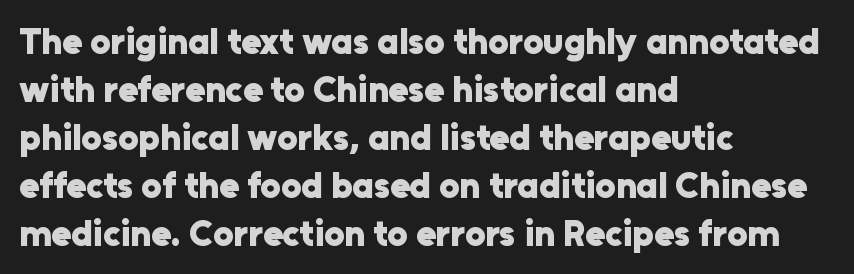
The image shows 36 px heavy sans-serif type, upright; set left-aligned, normal line spacing (1.33x), normal letter spacing, not underlined; low stroke contrast and a medium x-height.
